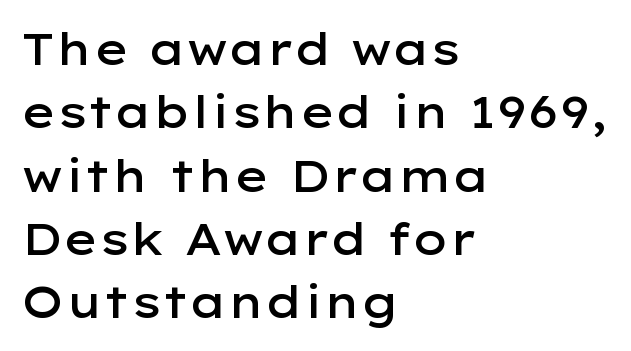
The image shows 44 px semibold, wide sans-serif type, upright; set left-aligned, normal line spacing (1.44x), normal letter spacing, not underlined; low stroke contrast and a medium x-height.
